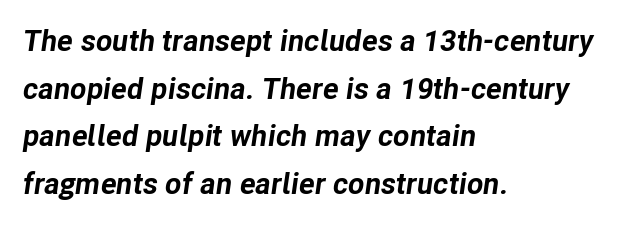
{"italic": "yes", "lean": "right", "slant_degrees": 8, "bold": "yes", "weight": "bold", "width": "normal", "stroke_contrast": "low", "x_height": "medium", "monospaced": "no", "underline": "no", "align": "left", "line_spacing": "normal", "line_spacing_ratio": 1.59, "letter_spacing": "normal", "letter_spacing_em": 0.0, "glyph_px": 30}
